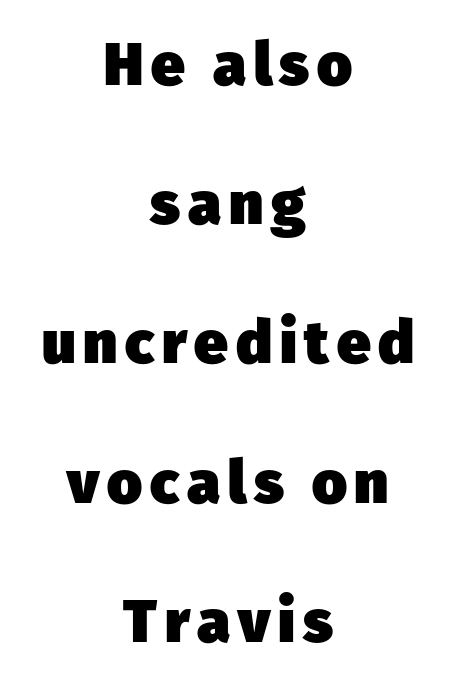
The image shows 60 px heavy sans-serif type; set centered, loose line spacing (2.32x), not underlined; low stroke contrast and a medium x-height.
